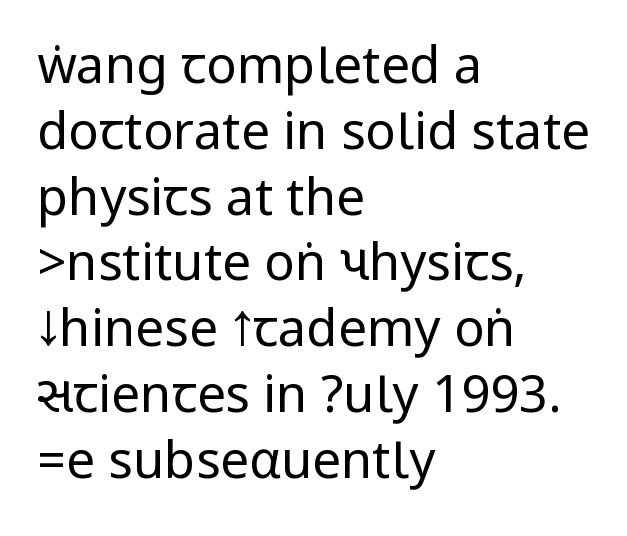
Q: Is the text bold? A: No.
Q: Is the text italic (slanted)? A: No, it is upright.
Q: Is the typeface a serif or a sans-serif typeface? A: Sans-serif.
Q: Is the text underlined? A: No.
Q: How is the paragraph aligned? A: Left-aligned.
Q: Is the spacing between letters normal or unusually wide? A: Normal.
Q: Is the spacing between lines tight, normal or loose? A: Normal.
Q: Width (condensed, normal, or wide)? A: Condensed.
Q: Stroke contrast? A: Low.
